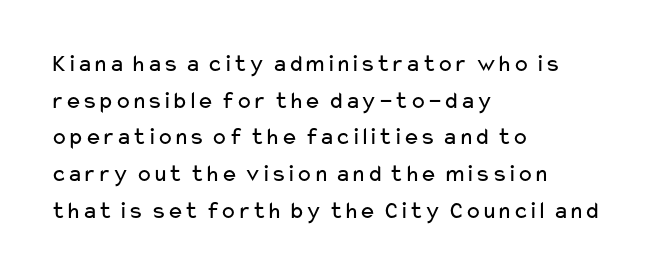
The image shows 25 px text type, upright; set left-aligned, normal line spacing (1.47x), normal letter spacing, not underlined.
